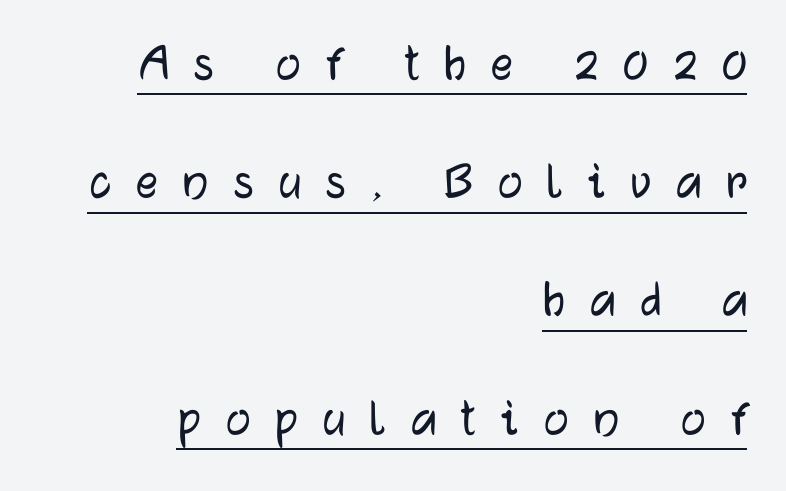
The font family rendered here belongs to the sans-serif group. Underlining? Definitely there. A roman cut, with each character standing at attention. How are the letters spaced? Widely, with obvious added tracking. Varying glyph widths throughout — classic text-font behaviour.
